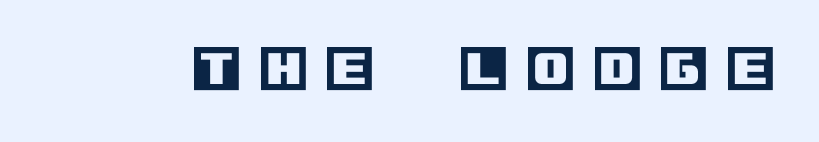
Ordinary non-slanted type is in use. Observe the wide spacing: letters keep a clear distance from each other. Descenders hang freely into open space.
